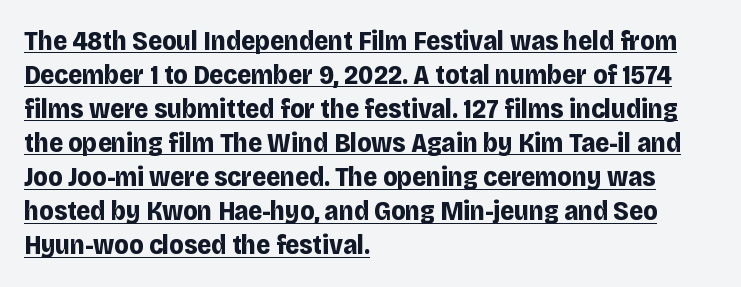
{"italic": "no", "bold": "yes", "underline": "yes", "align": "left", "line_spacing": "normal", "line_spacing_ratio": 1.26, "letter_spacing": "normal", "letter_spacing_em": 0.0, "glyph_px": 27}
